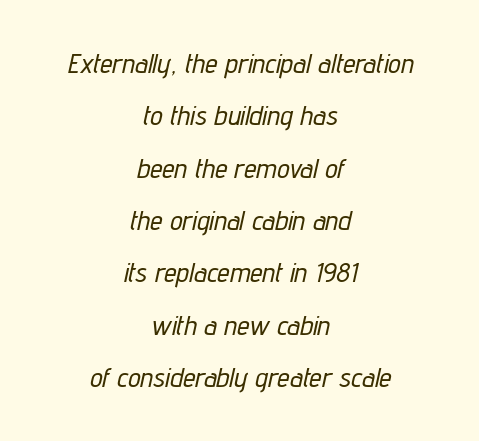
The image shows 28 px condensed type, italic (leaning right); set centered, line spacing 1.87x, normal letter spacing, not underlined; low stroke contrast and a medium x-height.
